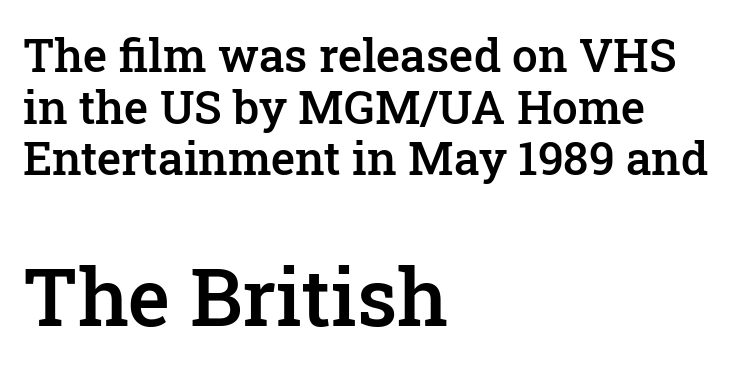
The image shows 80 px semibold serif type, upright; set left-aligned, tight line spacing (1.12x), normal letter spacing, not underlined; the second (bottom) block is 1.74x larger; low stroke contrast and a medium x-height.
